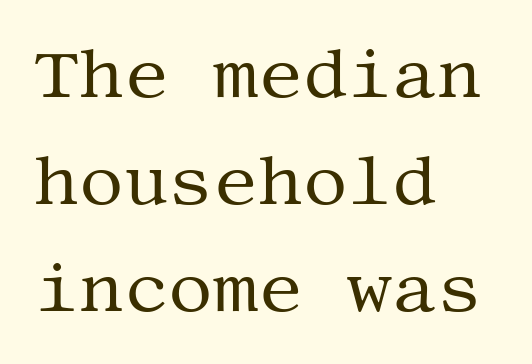
The lines in this sample share a left origin and differ only in where they stop. The string is rendered with underlining switched off. The lines sit at an ordinary, default distance from one another. No extra ink here — the face is not bold. These lines are composed in type with serifs.
